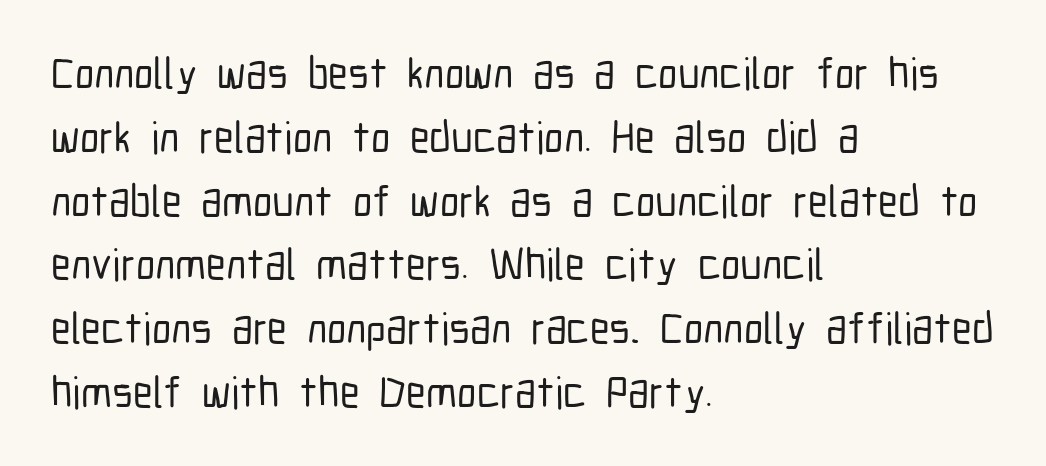
Caption: standard tracking, unaltered. Normally led — the rows are evenly, conventionally spaced. Each letter's strokes conclude bluntly, with no projecting serifs. The lettering holds an erect, upright posture throughout. Here the designer chose a conventional face with non-uniform glyph widths.
